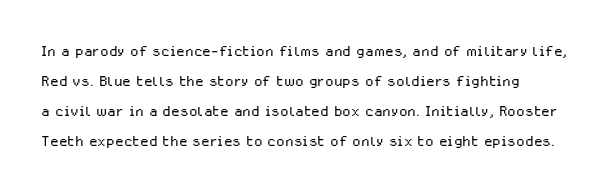
The face looks like a standard text weight, possibly lighter. A normal amount of white space separates one row of letters from the next. Line beginnings align vertically; line endings do not. The horizontal fit of the characters is conventional and even. The passage shown is not underscored anywhere.
